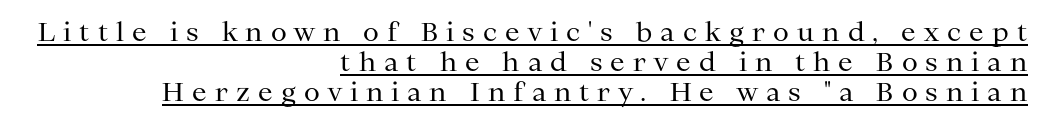
When letters stand straight like this, we call the style roman or upright. Line ends are locked; line starts wander. These lines have a slow, spaced-out rhythm from letter to letter. In designer terms, the underline attribute is active on this setting.
